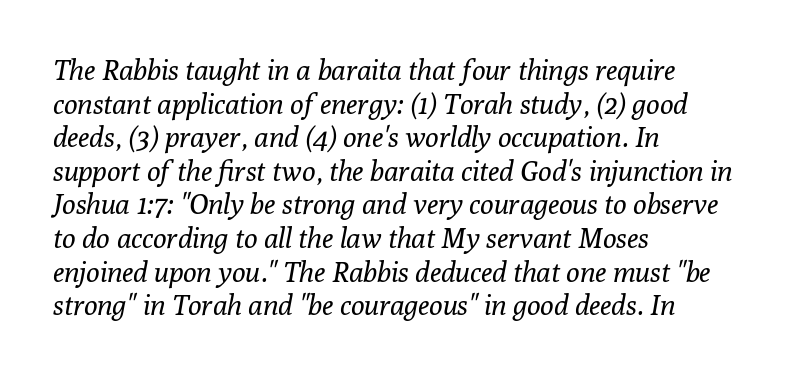
The image shows 28 px regular-weight serif type, italic (leaning right); set left-aligned, line spacing 1.2x, normal letter spacing, not underlined; low stroke contrast and a medium x-height.
